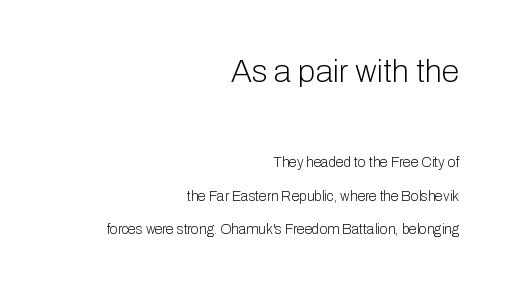
{"serif": "no", "italic": "no", "bold": "no", "weight": "light", "width": "normal", "stroke_contrast": "low", "x_height": "medium", "monospaced": "no", "underline": "no", "align": "right", "line_spacing": "loose", "line_spacing_ratio": 2.37, "letter_spacing": "normal", "letter_spacing_em": 0.0, "larger_block": "first", "size_ratio": 2.29, "glyph_px": 32}
